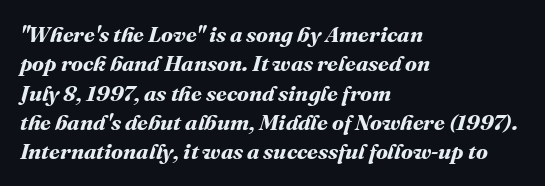
The image shows 22 px bold type; set left-aligned, normal line spacing (1.33x), normal letter spacing, not underlined.
